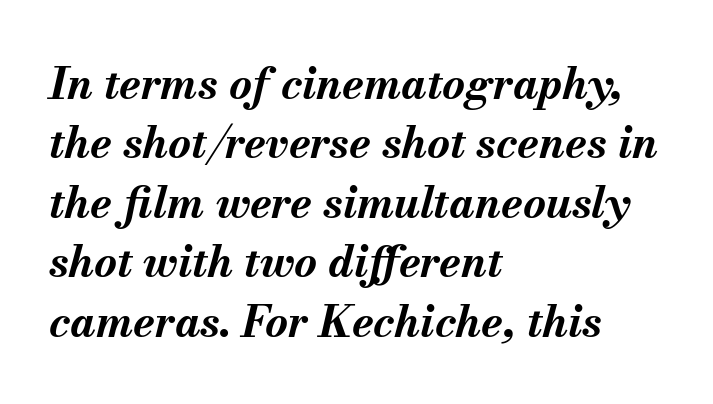
{"italic": "yes", "lean": "right", "slant_degrees": 13, "bold": "yes", "weight": "bold", "width": "normal", "stroke_contrast": "medium", "x_height": "small", "monospaced": "no", "underline": "no", "align": "left", "line_spacing": "normal", "line_spacing_ratio": 1.35, "letter_spacing": "normal", "letter_spacing_em": 0.0, "glyph_px": 44}
